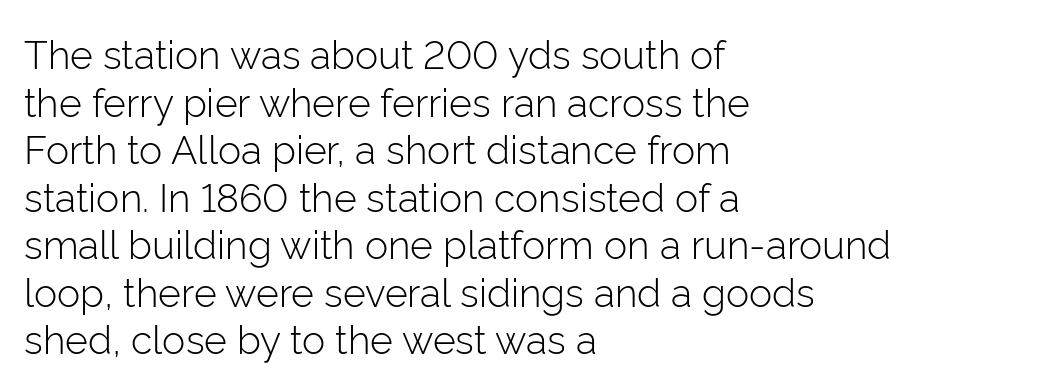
One-word summary of the alignment: left. The rendering uses natural spacing where letterforms have individual widths. Each word holds together tightly as a unit, with standard inter-letter gaps. The space directly below the letters is spotless. When letters stand straight like this, we call the style roman or upright.
